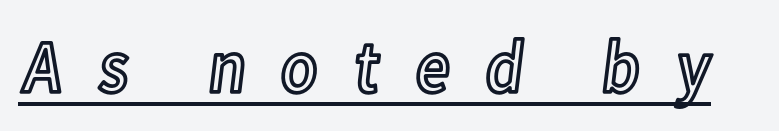
Q: Is the text italic (slanted)? A: Yes.
Q: Is the text underlined? A: Yes.
Q: Is the spacing between letters normal or unusually wide? A: Unusually wide.
Q: Width (condensed, normal, or wide)? A: Condensed.
Q: x-height? A: Medium.
Q: Monospaced? A: No.
